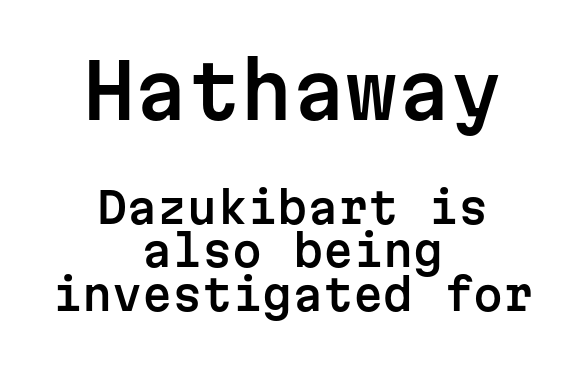
The image shows 75 px sans-serif type, upright, monospaced; set centered, tight line spacing (1.01x), normal letter spacing, not underlined; the first (top) block is 1.74x larger; low stroke contrast and a medium x-height.
